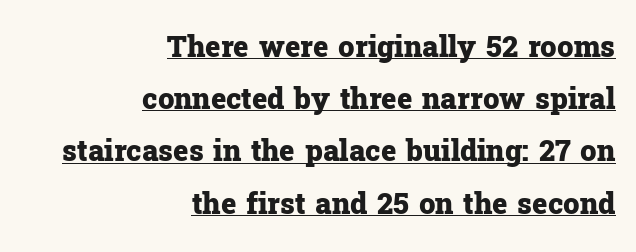
The image shows 29 px heavy serif type, upright; set right-aligned, line spacing 1.8x, normal letter spacing, underlined; low stroke contrast and a medium x-height.
